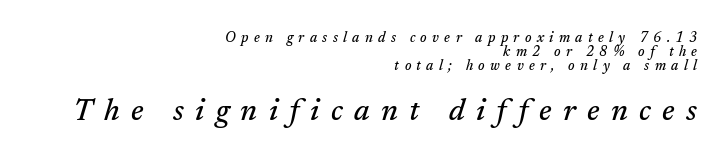
The image shows 30 px serif type, italic (leaning right); set right-aligned, tight line spacing (0.99x), unusually wide letter spacing (+0.38 em), not underlined; the second (bottom) block is 2.14x larger; medium stroke contrast and a medium x-height.
